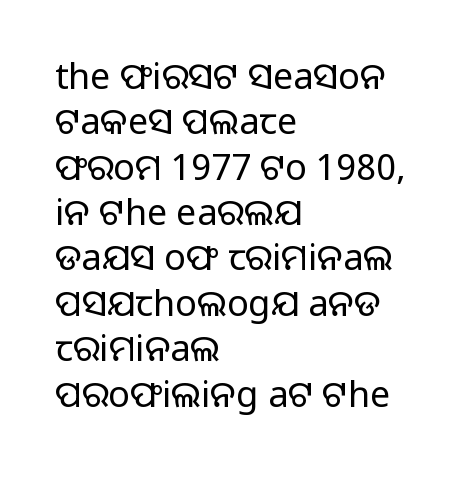
Does the type have serifs? No, each stem ends abruptly. Characters remain perfectly vertical along every line. Words appear dense and cohesive because spacing is normal. Think of a printed novel: that variable character pitch is what you see here. Leading: standard. Words float on clear page, feet unadorned.
